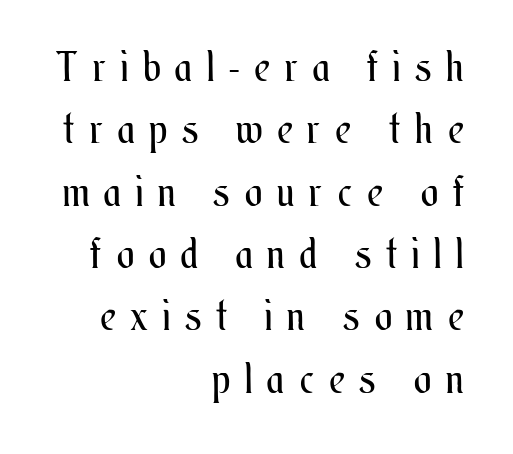
The image shows 41 px regular-weight, condensed type, upright; set right-aligned, normal line spacing (1.52x), unusually wide letter spacing (+0.37 em), not underlined; medium stroke contrast and a small x-height.
